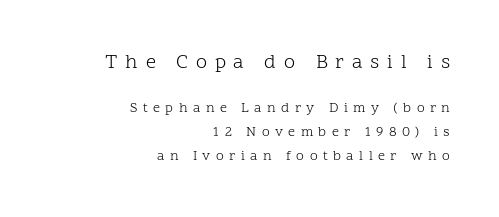
Q: Is the text bold? A: No.
Q: Is the text italic (slanted)? A: No, it is upright.
Q: Is the text underlined? A: No.
Q: How is the paragraph aligned? A: Right-aligned.
Q: Is the spacing between letters normal or unusually wide? A: Unusually wide.
Q: Which block of text is set in a larger size, the first (top) or the second (bottom)? A: The first (top) one.
